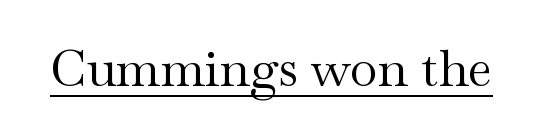
Q: Is the text bold? A: No.
Q: Is the text italic (slanted)? A: No, it is upright.
Q: Is the typeface a serif or a sans-serif typeface? A: Serif.
Q: Is the text underlined? A: Yes.
Q: Is the spacing between letters normal or unusually wide? A: Normal.
Q: Width (condensed, normal, or wide)? A: Wide.
Q: Stroke contrast? A: Medium.
Q: x-height? A: Small.
Q: Monospaced? A: No.
